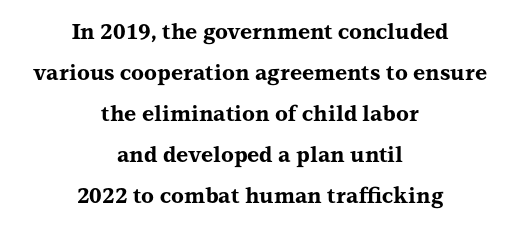
The image shows 21 px bold type, upright; set centered, loose line spacing (1.95x), normal letter spacing, not underlined.
